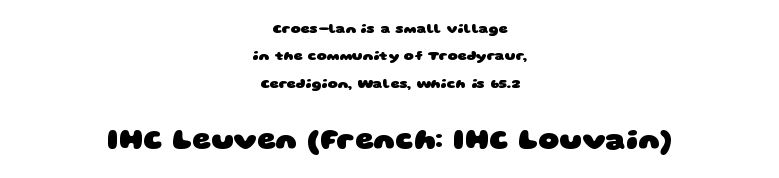
The image shows 29 px heavy, wide sans-serif type; set centered, loose line spacing (1.96x), normal letter spacing, not underlined; the second (bottom) block is 2.07x larger; low stroke contrast and a large x-height.
